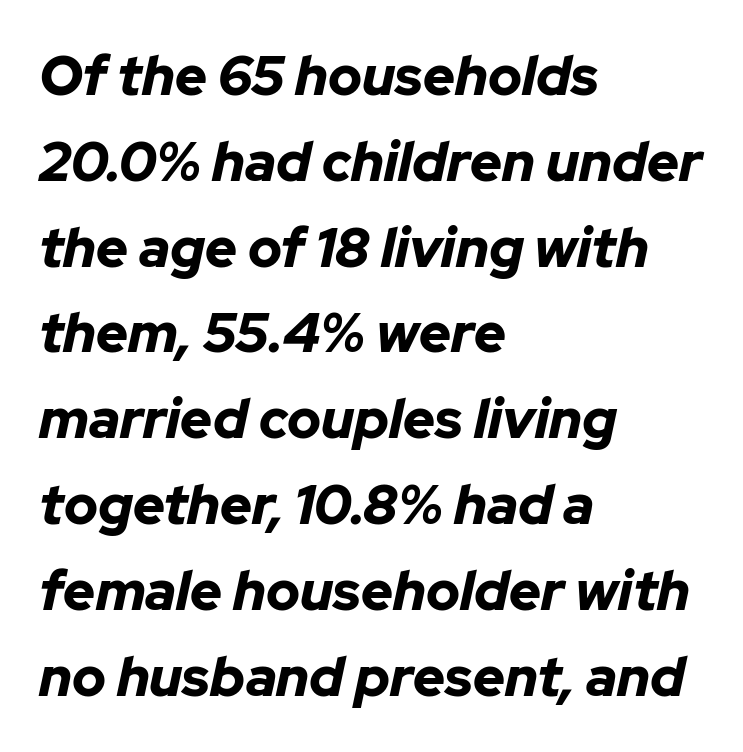
{"italic": "yes", "lean": "right", "slant_degrees": 12, "bold": "yes", "weight": "bold", "width": "normal", "stroke_contrast": "low", "x_height": "medium", "monospaced": "no", "underline": "no", "align": "left", "line_spacing": "normal", "line_spacing_ratio": 1.56, "letter_spacing": "normal", "letter_spacing_em": 0.0, "glyph_px": 55}
